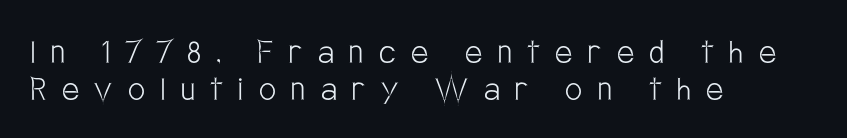
Letters have the restrained weight of plain body copy at most. Very little white space separates one row of letters from the next. The rendering shows plain stroke endings on the letterforms — a sans-serif design. The passage shown has open, widely tracked lettering throughout.
